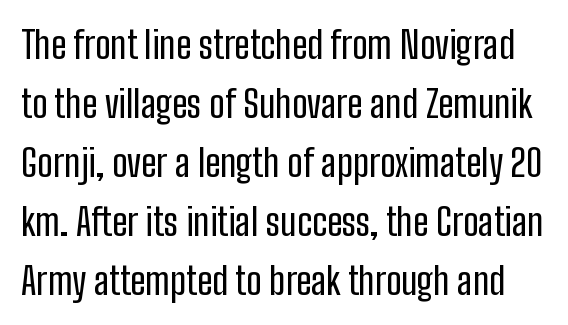
Clear beneath every line of the passage. Serifs: no, the terminals of the letterforms are clean. Leading: standard. Character widths vary here, with narrow letters taking less room than wide ones. The letters stand straight up with perfectly vertical stems. This sample uses plain, unmodified letter spacing.
